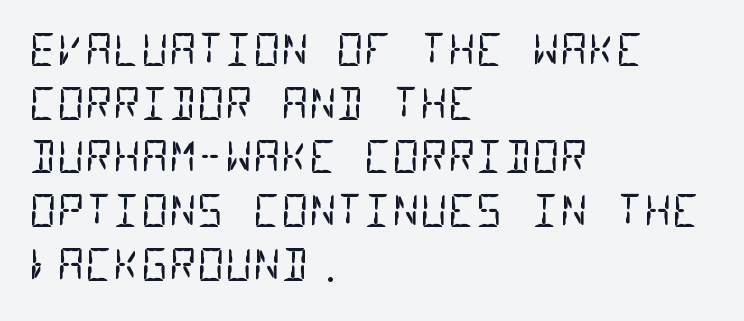
The lines sit at an ordinary, default distance from one another. The paragraph has a hard left edge and a soft right edge. Rule under the text: the space is simply empty. Think standard paragraph weight, or any step lighter than that.
